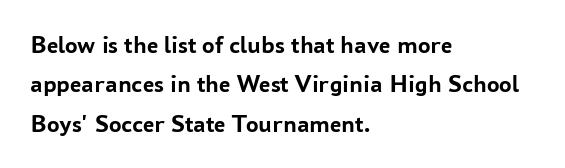
The image shows 25 px bold type, upright; set left-aligned, normal line spacing (1.58x), normal letter spacing, not underlined.
